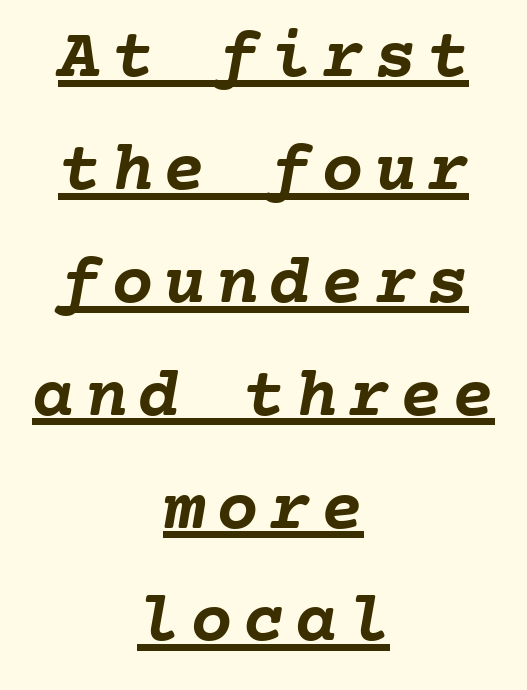
{"bold": "yes", "weight": "semibold", "width": "normal", "stroke_contrast": "low", "x_height": "medium", "monospaced": "yes", "underline": "yes", "align": "center", "line_spacing": "normal", "line_spacing_ratio": 1.59, "glyph_px": 71}
